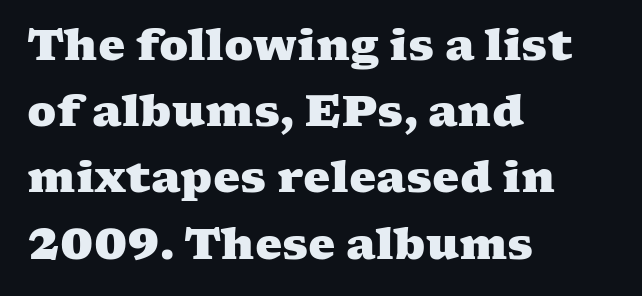
{"serif": "yes", "bold": "yes", "weight": "heavy", "width": "wide", "stroke_contrast": "medium", "x_height": "medium", "monospaced": "no", "underline": "no", "align": "left", "line_spacing": "normal", "line_spacing_ratio": 1.54, "letter_spacing": "normal", "letter_spacing_em": 0.0, "glyph_px": 43}
